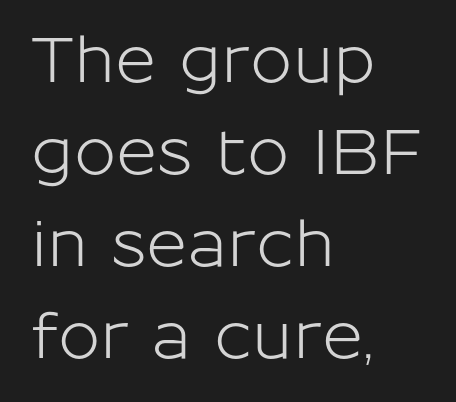
Q: Is the text italic (slanted)? A: No, it is upright.
Q: Is the typeface a serif or a sans-serif typeface? A: Sans-serif.
Q: Is the text underlined? A: No.
Q: How is the paragraph aligned? A: Left-aligned.
Q: Is the spacing between letters normal or unusually wide? A: Normal.
Q: Is the spacing between lines tight, normal or loose? A: Normal.
Q: Width (condensed, normal, or wide)? A: Normal.
Q: Stroke contrast? A: Low.
Q: x-height? A: Medium.
Q: Monospaced? A: No.
